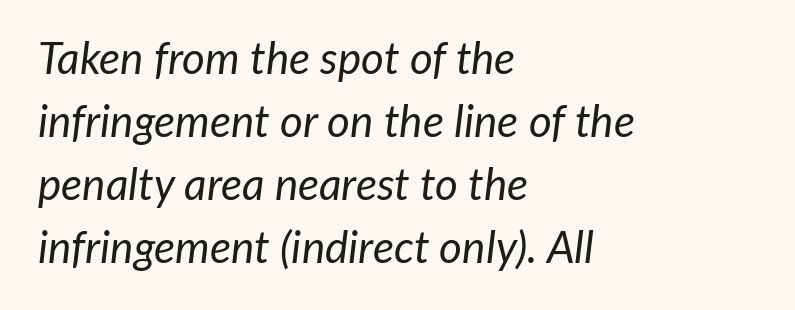
Q: Is the text bold? A: No.
Q: Is the text italic (slanted)? A: Yes, it leans right by about 7 degrees.
Q: Is the text underlined? A: No.
Q: How is the paragraph aligned? A: Left-aligned.
Q: Is the spacing between letters normal or unusually wide? A: Normal.
Q: Is the spacing between lines tight, normal or loose? A: Normal.
Q: Width (condensed, normal, or wide)? A: Normal.
Q: Stroke contrast? A: Low.
Q: x-height? A: Medium.
Q: Monospaced? A: No.
